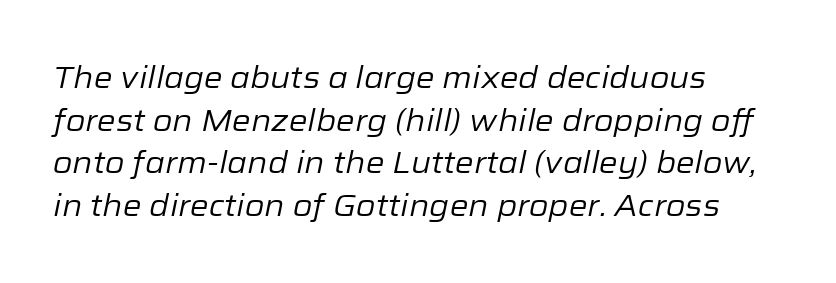
Q: Is the text bold? A: No.
Q: Is the text italic (slanted)? A: Yes, it leans right by about 12 degrees.
Q: Is the text underlined? A: No.
Q: How is the paragraph aligned? A: Left-aligned.
Q: Is the spacing between letters normal or unusually wide? A: Normal.
Q: Is the spacing between lines tight, normal or loose? A: Normal.
Q: Width (condensed, normal, or wide)? A: Normal.
Q: Stroke contrast? A: Low.
Q: x-height? A: Medium.
Q: Monospaced? A: No.
